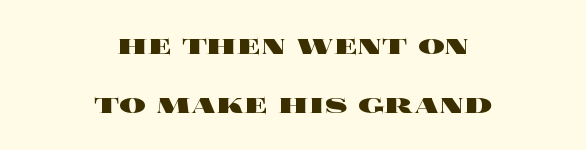
Q: Is the text bold? A: Yes.
Q: Is the text italic (slanted)? A: No, it is upright.
Q: Is the text underlined? A: No.
Q: How is the paragraph aligned? A: Centered.
Q: Is the spacing between letters normal or unusually wide? A: Normal.
Q: Width (condensed, normal, or wide)? A: Wide.
Q: x-height? A: Large.
Q: Monospaced? A: No.
